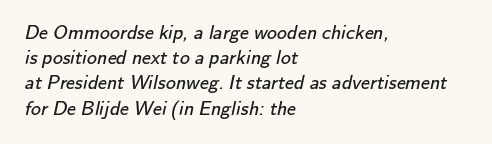
{"bold": "no", "underline": "no", "align": "left", "line_spacing": "normal", "line_spacing_ratio": 1.26, "letter_spacing": "normal", "letter_spacing_em": 0.0, "glyph_px": 20}
